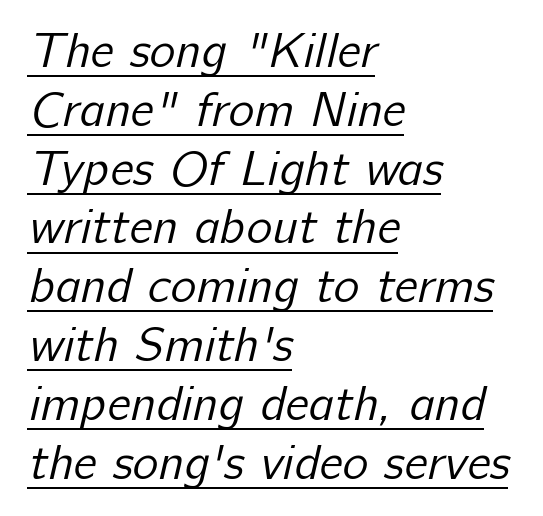
{"serif": "no", "bold": "no", "weight": "regular", "width": "normal", "stroke_contrast": "low", "x_height": "medium", "monospaced": "no", "underline": "yes", "align": "left", "line_spacing_ratio": 1.2, "letter_spacing": "normal", "letter_spacing_em": 0.0, "glyph_px": 49}
